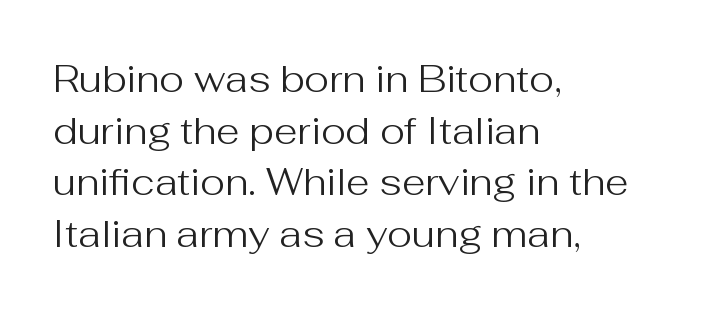
The image shows 38 px regular-weight sans-serif type, upright; set left-aligned, normal line spacing (1.36x), normal letter spacing, not underlined; medium stroke contrast and a medium x-height.
